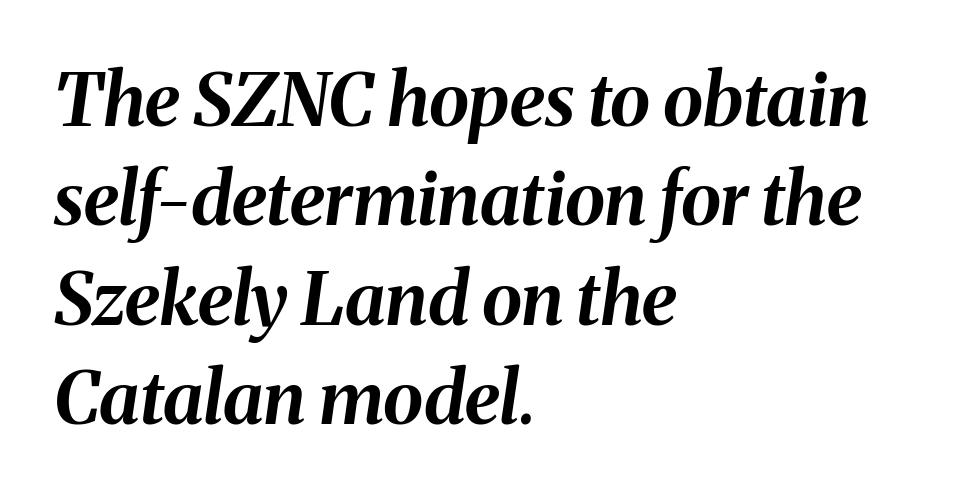
The image shows 73 px bold type, italic (leaning right); set left-aligned, normal line spacing (1.36x), normal letter spacing, not underlined; medium stroke contrast and a medium x-height.
